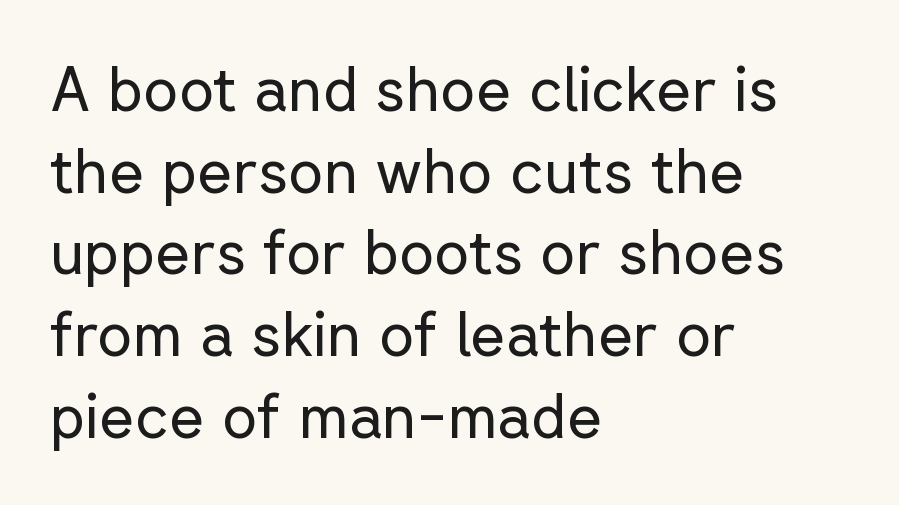
The image shows 61 px regular-weight sans-serif type, upright; set left-aligned, normal line spacing (1.34x), normal letter spacing, not underlined; low stroke contrast and a medium x-height.
